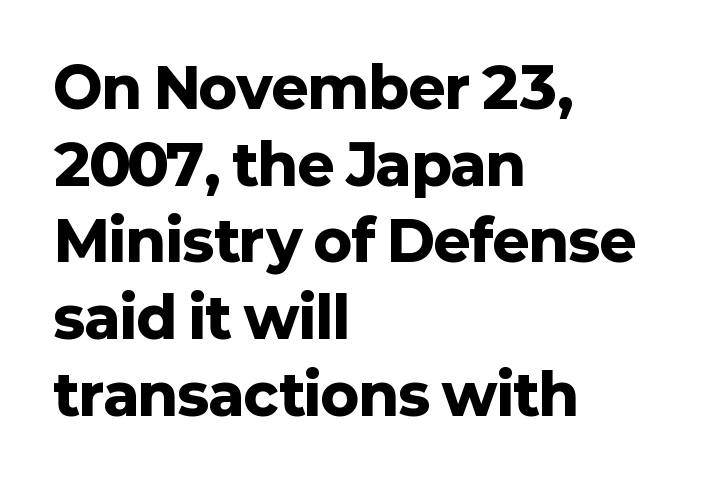
The image shows 56 px heavy sans-serif type, upright; set left-aligned, normal line spacing (1.37x), normal letter spacing, not underlined; low stroke contrast and a medium x-height.
